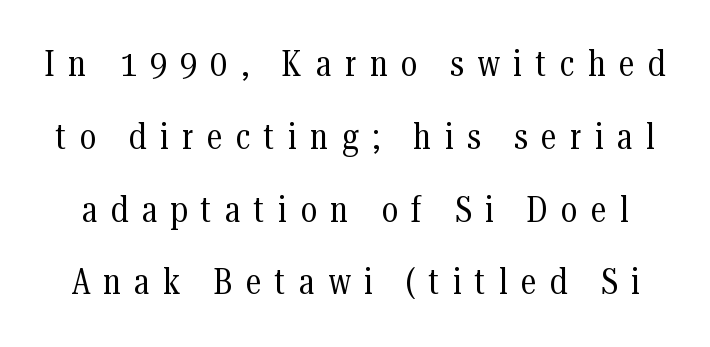
{"serif": "yes", "italic": "no", "bold": "no", "weight": "regular", "width": "condensed", "stroke_contrast": "medium", "x_height": "medium", "monospaced": "no", "underline": "no", "line_spacing": "loose", "line_spacing_ratio": 2.08, "letter_spacing": "wide", "letter_spacing_em": 0.39, "glyph_px": 35}
